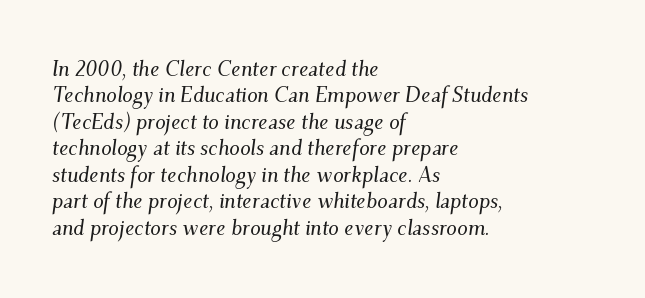
Q: Is the text italic (slanted)? A: Yes, it leans right by about 9 degrees.
Q: Is the text underlined? A: No.
Q: How is the paragraph aligned? A: Left-aligned.
Q: Is the spacing between letters normal or unusually wide? A: Normal.
Q: Is the spacing between lines tight, normal or loose? A: Normal.
